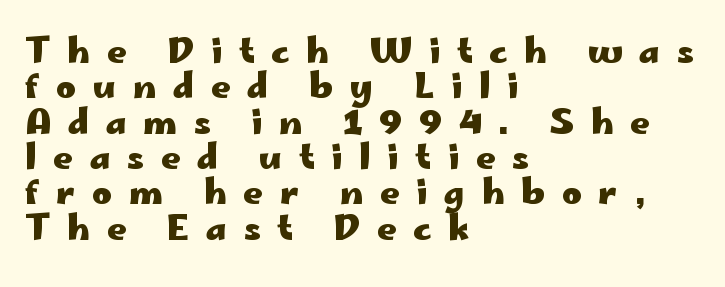
Q: Is the text bold? A: Yes.
Q: Is the text italic (slanted)? A: No, it is upright.
Q: Is the typeface a serif or a sans-serif typeface? A: Sans-serif.
Q: Is the text underlined? A: No.
Q: How is the paragraph aligned? A: Left-aligned.
Q: Is the spacing between letters normal or unusually wide? A: Unusually wide.
Q: Is the spacing between lines tight, normal or loose? A: Tight.
Q: Width (condensed, normal, or wide)? A: Wide.
Q: Stroke contrast? A: Low.
Q: x-height? A: Small.
Q: Monospaced? A: No.
